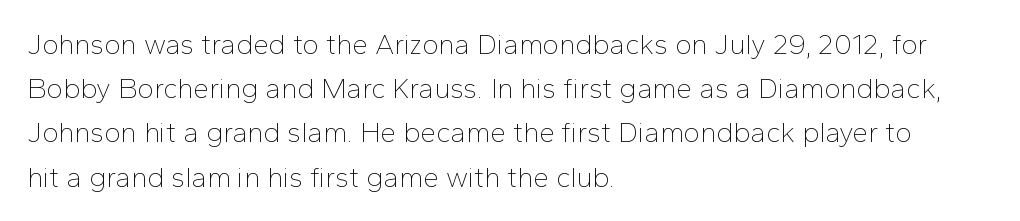
Q: Is the text bold? A: No.
Q: Is the text italic (slanted)? A: No, it is upright.
Q: Is the typeface a serif or a sans-serif typeface? A: Sans-serif.
Q: Is the text underlined? A: No.
Q: How is the paragraph aligned? A: Left-aligned.
Q: Is the spacing between letters normal or unusually wide? A: Normal.
Q: Is the spacing between lines tight, normal or loose? A: Normal.
Q: Width (condensed, normal, or wide)? A: Normal.
Q: Stroke contrast? A: Low.
Q: x-height? A: Medium.
Q: Monospaced? A: No.
